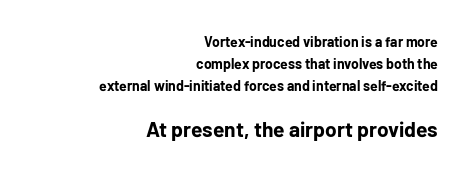
Every character sits straight up, as roman type does. If you squint, the bottom block still reads clearly — it's the larger of the two. Heavy-handed strokes throughout: this text is bold. Summary of vertical rhythm: regular, with standard interline spacing. You could call the tracking neutral — neither tight nor loose. Caption: multi-line text, flush right, ragged left.
